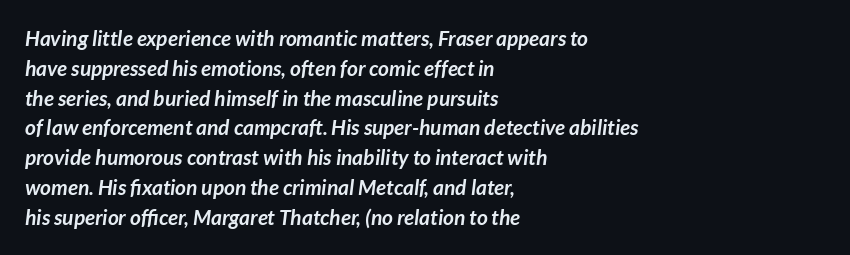
{"italic": "yes", "lean": "right", "slant_degrees": 7, "bold": "yes", "underline": "no", "align": "left", "line_spacing": "normal", "line_spacing_ratio": 1.42, "letter_spacing": "normal", "letter_spacing_em": 0.0, "glyph_px": 21}
